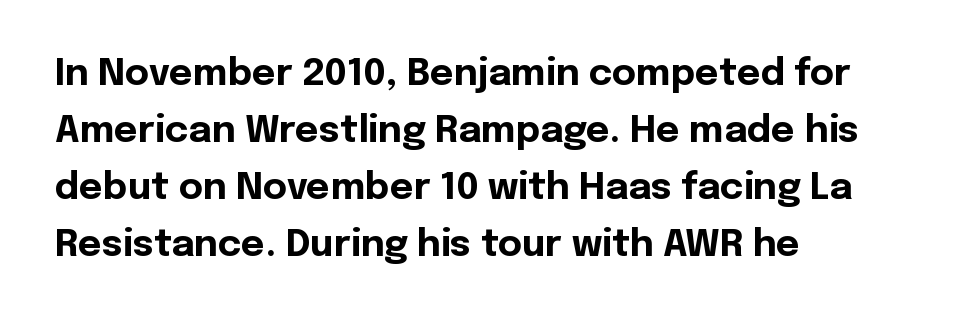
The image shows 37 px bold sans-serif type, upright; set left-aligned, normal line spacing (1.54x), normal letter spacing, not underlined; a medium x-height.
